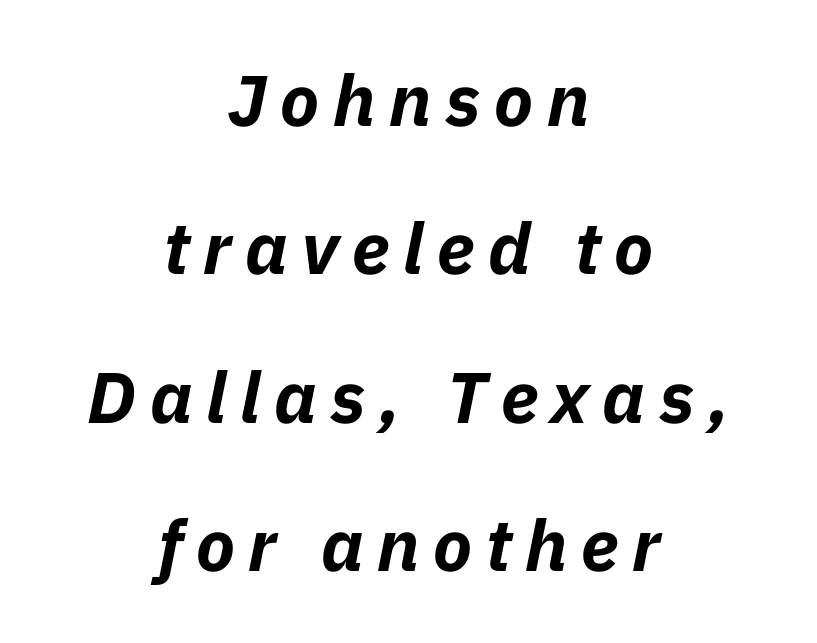
Q: Is the text bold? A: Yes.
Q: Is the text italic (slanted)? A: Yes, it leans right by about 11 degrees.
Q: Is the text underlined? A: No.
Q: How is the paragraph aligned? A: Centered.
Q: Is the spacing between lines tight, normal or loose? A: Loose.
Q: Width (condensed, normal, or wide)? A: Normal.
Q: Stroke contrast? A: Low.
Q: x-height? A: Medium.
Q: Monospaced? A: No.
